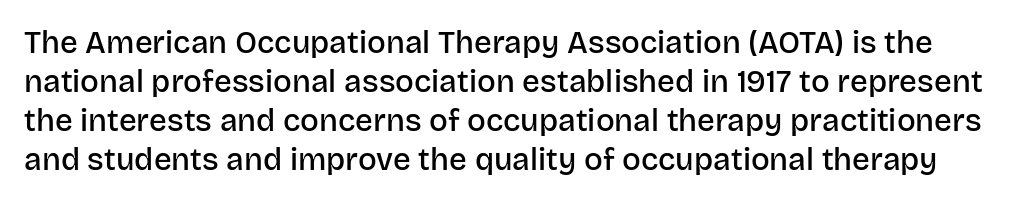
Q: Is the text bold? A: Semi-bold.
Q: Is the text italic (slanted)? A: No, it is upright.
Q: Is the typeface a serif or a sans-serif typeface? A: Sans-serif.
Q: Is the text underlined? A: No.
Q: Is the spacing between letters normal or unusually wide? A: Normal.
Q: Is the spacing between lines tight, normal or loose? A: Normal.
Q: Width (condensed, normal, or wide)? A: Normal.
Q: Stroke contrast? A: Low.
Q: x-height? A: Large.
Q: Monospaced? A: No.
